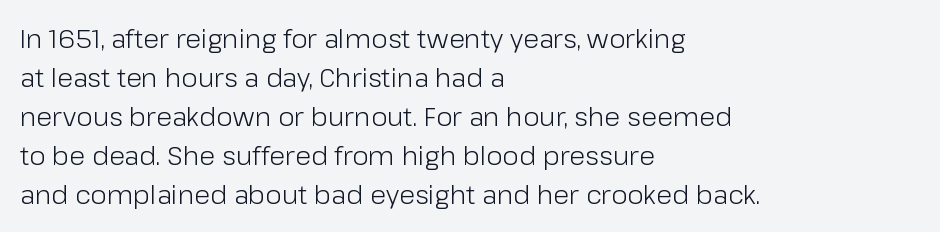
{"italic": "no", "bold": "no", "underline": "no", "align": "left", "line_spacing": "normal", "line_spacing_ratio": 1.5, "letter_spacing": "normal", "letter_spacing_em": 0.0, "glyph_px": 26}
